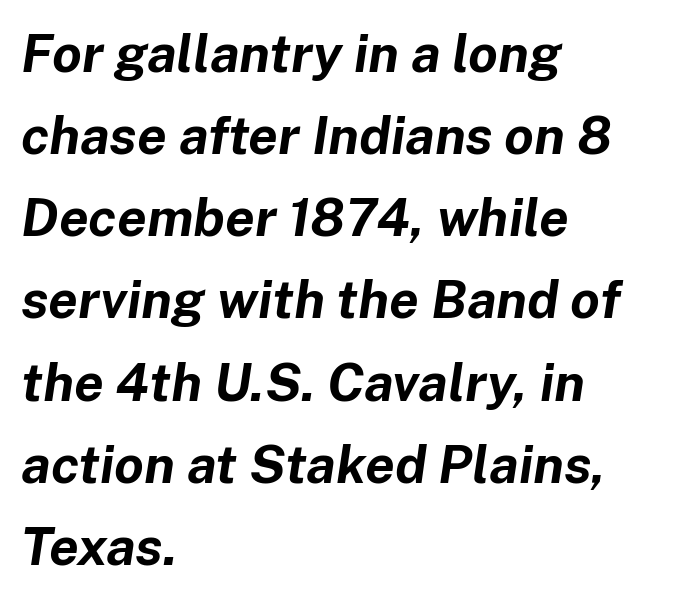
{"italic": "yes", "lean": "right", "slant_degrees": 8, "bold": "yes", "weight": "bold", "width": "normal", "stroke_contrast": "low", "x_height": "medium", "monospaced": "no", "underline": "no", "align": "left", "line_spacing": "normal", "line_spacing_ratio": 1.55, "letter_spacing": "normal", "letter_spacing_em": 0.0, "glyph_px": 53}
